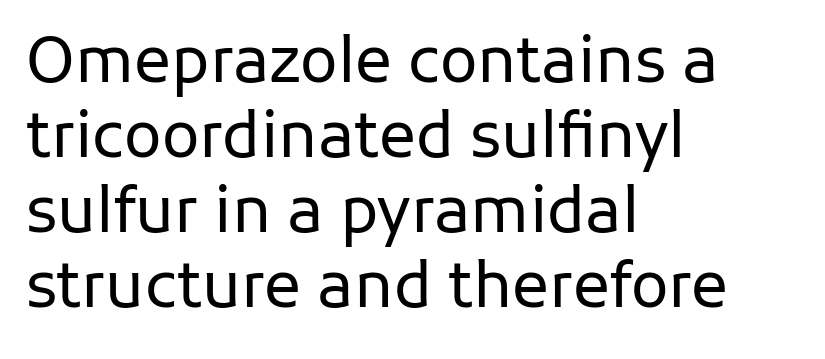
The image shows 62 px regular-weight sans-serif type, upright; set left-aligned, line spacing 1.21x, normal letter spacing, not underlined; low stroke contrast and a medium x-height.
